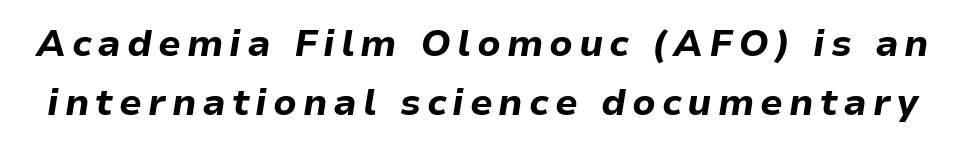
{"italic": "yes", "lean": "right", "slant_degrees": 9, "bold": "yes", "weight": "bold", "width": "normal", "stroke_contrast": "low", "x_height": "medium", "monospaced": "no", "underline": "no", "line_spacing": "normal", "line_spacing_ratio": 1.59, "glyph_px": 37}
